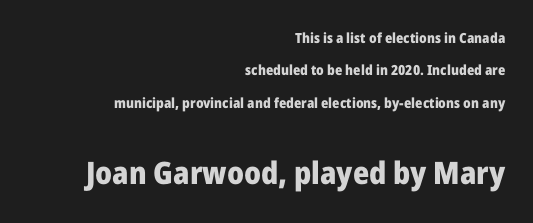
Q: Is the text bold? A: Yes.
Q: Is the text italic (slanted)? A: No, it is upright.
Q: Is the typeface a serif or a sans-serif typeface? A: Sans-serif.
Q: Is the text underlined? A: No.
Q: How is the paragraph aligned? A: Right-aligned.
Q: Is the spacing between letters normal or unusually wide? A: Normal.
Q: Is the spacing between lines tight, normal or loose? A: Loose.
Q: Which block of text is set in a larger size, the first (top) or the second (bottom)? A: The second (bottom) one.
Q: Width (condensed, normal, or wide)? A: Normal.
Q: Stroke contrast? A: Low.
Q: x-height? A: Medium.
Q: Monospaced? A: No.
